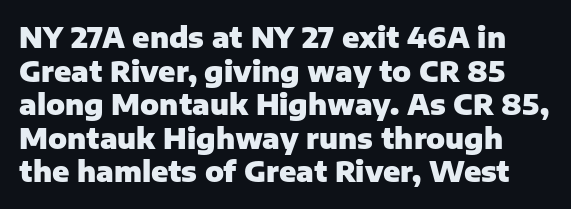
Each letter's strokes conclude bluntly, with no projecting serifs. The baseline area is clear. Note the varied advance widths — an 'i' is clearly narrower than an 'm'. Caption: standard tracking, unaltered. A dark, heavy texture on the line: the type is bold.
